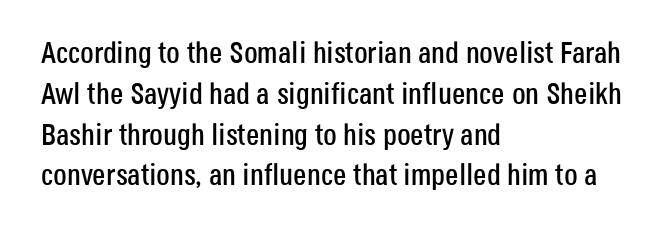
{"serif": "no", "italic": "no", "width": "condensed", "stroke_contrast": "low", "x_height": "large", "monospaced": "no", "underline": "no", "align": "left", "line_spacing": "normal", "line_spacing_ratio": 1.36, "letter_spacing": "normal", "letter_spacing_em": 0.0, "glyph_px": 30}
